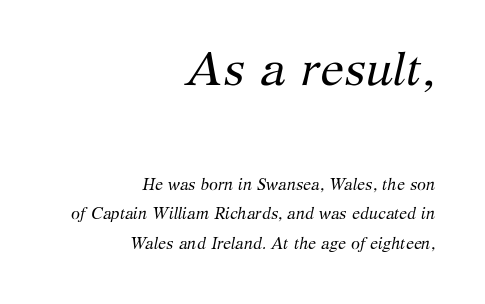
Q: Is the text bold? A: No.
Q: Is the text italic (slanted)? A: Yes, it leans right by about 12 degrees.
Q: Is the typeface a serif or a sans-serif typeface? A: Serif.
Q: Is the text underlined? A: No.
Q: How is the paragraph aligned? A: Right-aligned.
Q: Is the spacing between letters normal or unusually wide? A: Normal.
Q: Which block of text is set in a larger size, the first (top) or the second (bottom)? A: The first (top) one.
Q: Width (condensed, normal, or wide)? A: Normal.
Q: Stroke contrast? A: Medium.
Q: x-height? A: Medium.
Q: Monospaced? A: No.
